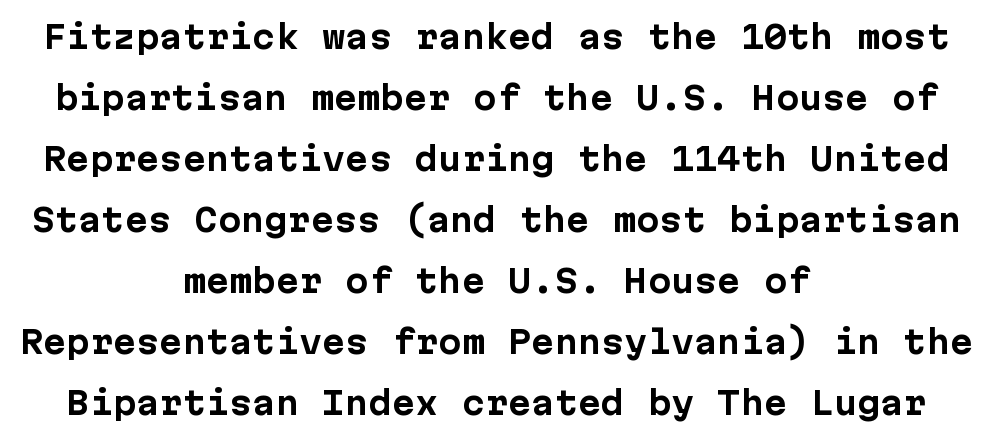
{"serif": "no", "italic": "no", "bold": "yes", "weight": "bold", "width": "normal", "stroke_contrast": "low", "x_height": "medium", "monospaced": "yes", "underline": "no", "align": "center", "line_spacing": "loose", "line_spacing_ratio": 1.97, "letter_spacing": "normal", "letter_spacing_em": 0.0, "glyph_px": 31}
